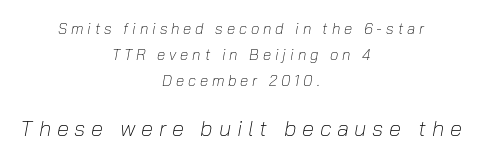
In CSS terms this would be text-align: center. Size hierarchy here favors the trailing block over the leading one. In terms of posture, this sample is oblique. The glyphs are unaccompanied by any horizontal stroke below them. Heft: none added — not bold. The gaps between neighbouring characters are conspicuously large.
